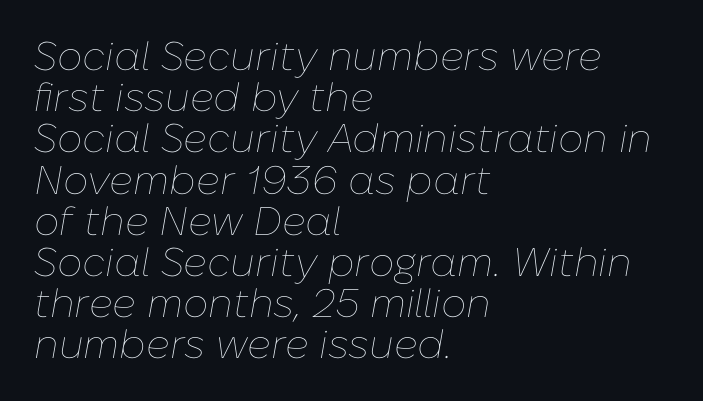
This rendering uses left alignment, leaving the right contour irregular. Short note: letters normally spaced. Unmarked baselines from the first word to the last. Think of a printed novel: that variable character pitch is what you see here.
